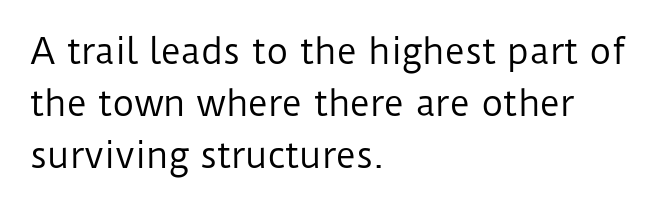
The image shows 34 px regular-weight sans-serif type, upright; set left-aligned, normal line spacing (1.53x), normal letter spacing, not underlined; low stroke contrast and a medium x-height.
